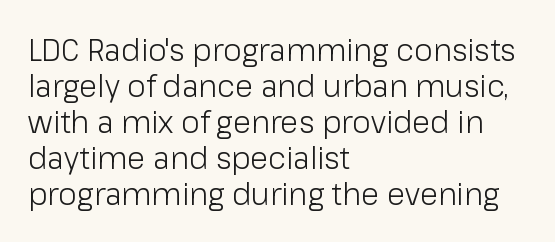
The image shows 30 px light sans-serif type, upright; set left-aligned, line spacing 1.2x, normal letter spacing, not underlined; low stroke contrast and a medium x-height.
